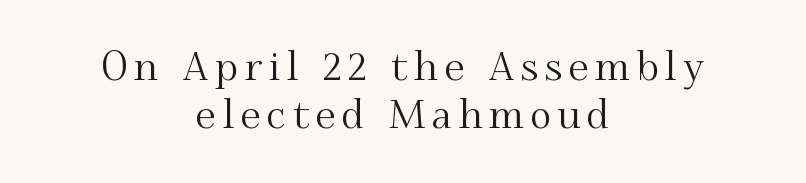
Q: Is the text italic (slanted)? A: No, it is upright.
Q: Is the typeface a serif or a sans-serif typeface? A: Serif.
Q: Is the text underlined? A: No.
Q: How is the paragraph aligned? A: Centered.
Q: Width (condensed, normal, or wide)? A: Normal.
Q: Stroke contrast? A: Medium.
Q: x-height? A: Small.
Q: Monospaced? A: No.
